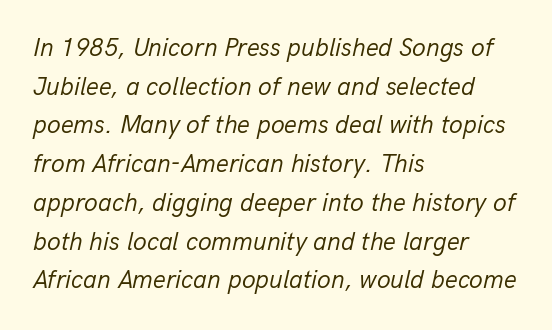
Q: Is the text bold? A: No.
Q: Is the text italic (slanted)? A: Yes, it leans right by about 13 degrees.
Q: Is the text underlined? A: No.
Q: How is the paragraph aligned? A: Left-aligned.
Q: Is the spacing between letters normal or unusually wide? A: Normal.
Q: Is the spacing between lines tight, normal or loose? A: Normal.
